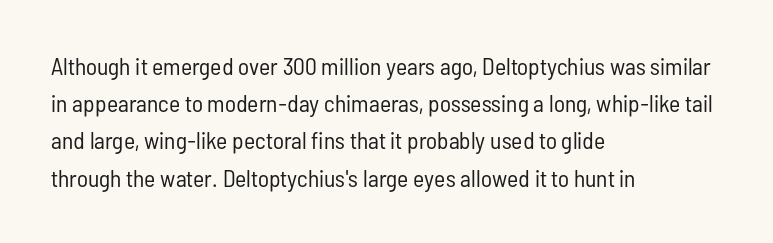
Ordinary non-slanted type is in use. This sample uses plain, unmodified letter spacing. Has an underline been added? It has not. The designer left line spacing at the default. The cut favours lightness, reaching ordinary text weight at its darkest. Layout note: lines flush left.
